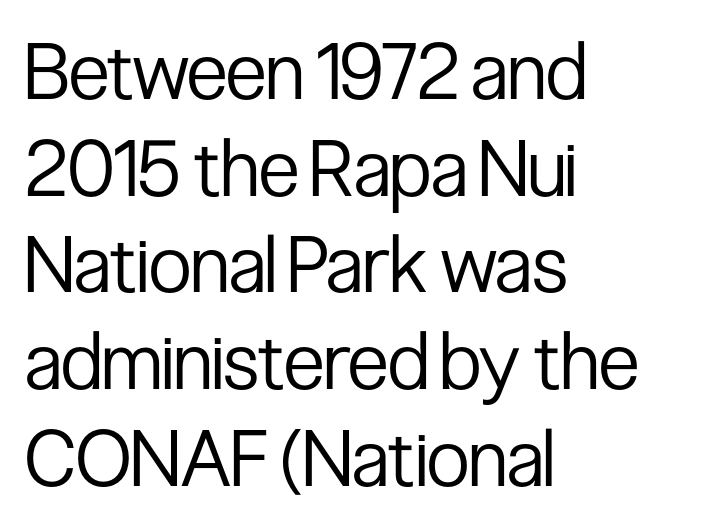
Nobody touched the tracking dial on this one. A sans-serif font was chosen for this passage. Each row of text sits above clean, open space. This is roman type, the default non-slanted kind. A typesetter would call this proportional, since set widths differ per character.
